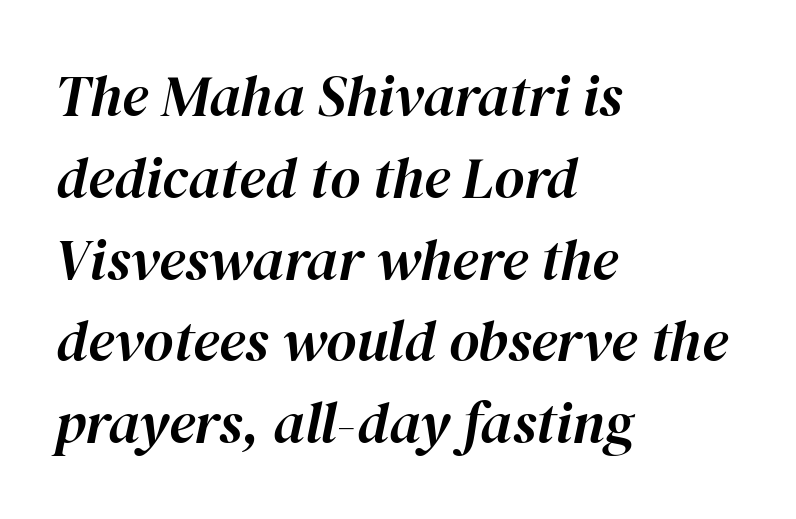
Q: Is the text italic (slanted)? A: Yes, it leans right by about 12 degrees.
Q: Is the text underlined? A: No.
Q: How is the paragraph aligned? A: Left-aligned.
Q: Is the spacing between letters normal or unusually wide? A: Normal.
Q: Is the spacing between lines tight, normal or loose? A: Normal.
Q: Width (condensed, normal, or wide)? A: Normal.
Q: Stroke contrast? A: High.
Q: x-height? A: Medium.
Q: Monospaced? A: No.
